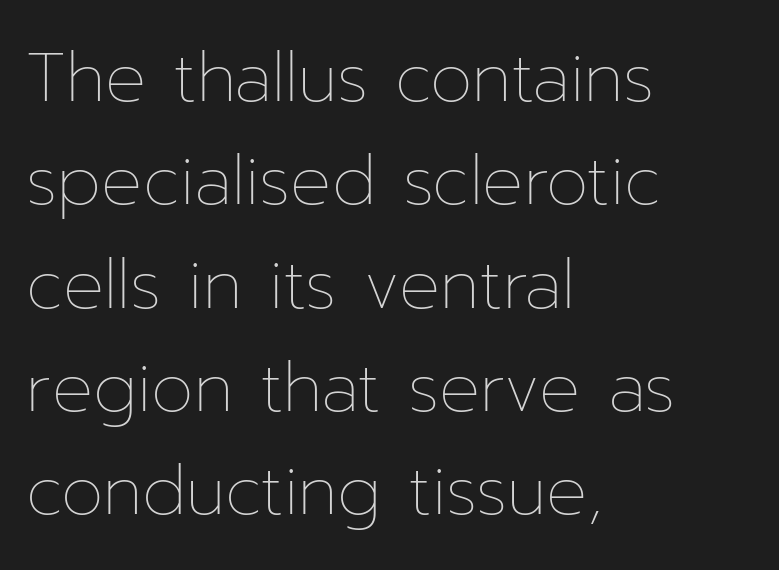
The image shows 68 px thin type, upright; set left-aligned, normal line spacing (1.52x), normal letter spacing, not underlined; low stroke contrast and a medium x-height.
